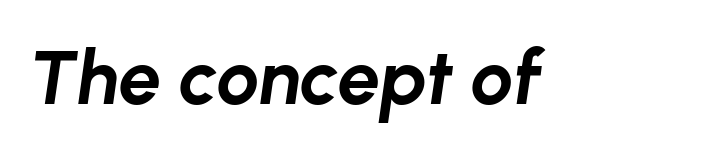
Q: Is the text bold? A: Yes.
Q: Is the text italic (slanted)? A: Yes, it leans right by about 8 degrees.
Q: Is the text underlined? A: No.
Q: Is the spacing between letters normal or unusually wide? A: Normal.
Q: Width (condensed, normal, or wide)? A: Normal.
Q: Stroke contrast? A: Low.
Q: x-height? A: Medium.
Q: Monospaced? A: No.
